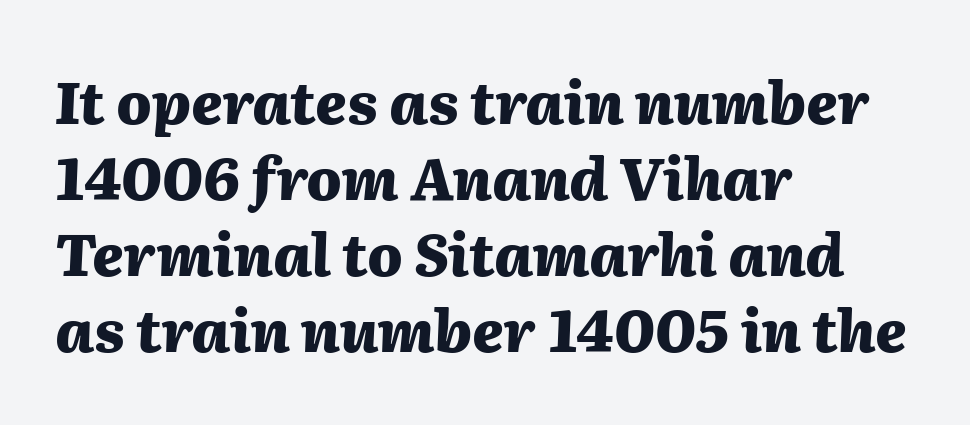
Q: Is the text bold? A: Yes.
Q: Is the text italic (slanted)? A: Yes, it leans right by about 2 degrees.
Q: Is the text underlined? A: No.
Q: How is the paragraph aligned? A: Left-aligned.
Q: Is the spacing between letters normal or unusually wide? A: Normal.
Q: Is the spacing between lines tight, normal or loose? A: Normal.
Q: Width (condensed, normal, or wide)? A: Normal.
Q: Stroke contrast? A: Medium.
Q: x-height? A: Medium.
Q: Monospaced? A: No.
